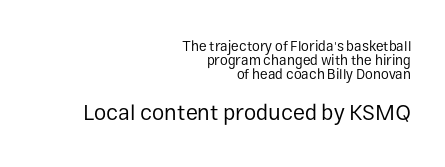
Short and long lines alike share a common ending point at right. No word sits above an underline. Note: smaller setting up top, larger setting below. The designer dialed line spacing down below the default.
